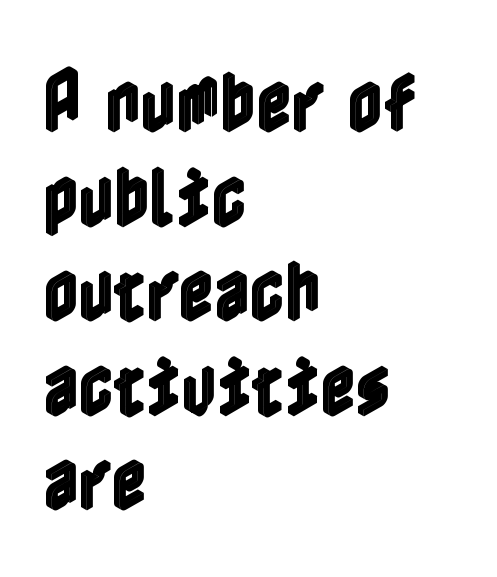
Q: Is the text italic (slanted)? A: No, it is upright.
Q: Is the text underlined? A: No.
Q: How is the paragraph aligned? A: Left-aligned.
Q: Is the spacing between letters normal or unusually wide? A: Normal.
Q: Is the spacing between lines tight, normal or loose? A: Normal.
Q: Width (condensed, normal, or wide)? A: Condensed.
Q: x-height? A: Medium.
